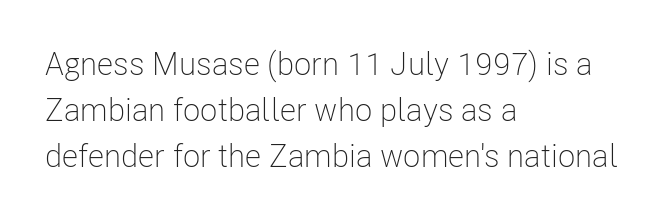
The image shows 32 px light, condensed sans-serif type, upright; set left-aligned, normal line spacing (1.44x), normal letter spacing, not underlined; low stroke contrast and a medium x-height.
